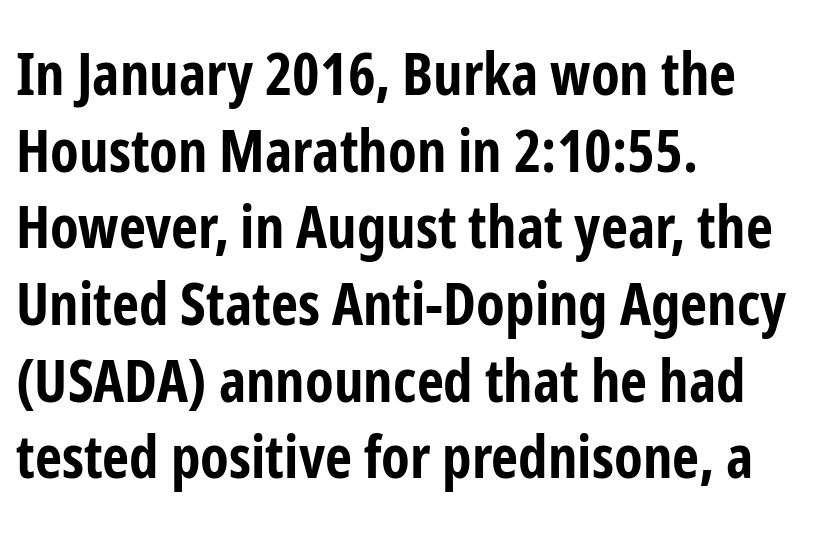
The image shows 59 px bold, condensed sans-serif type, upright; set left-aligned, normal line spacing (1.3x), normal letter spacing, not underlined; low stroke contrast and a medium x-height.
